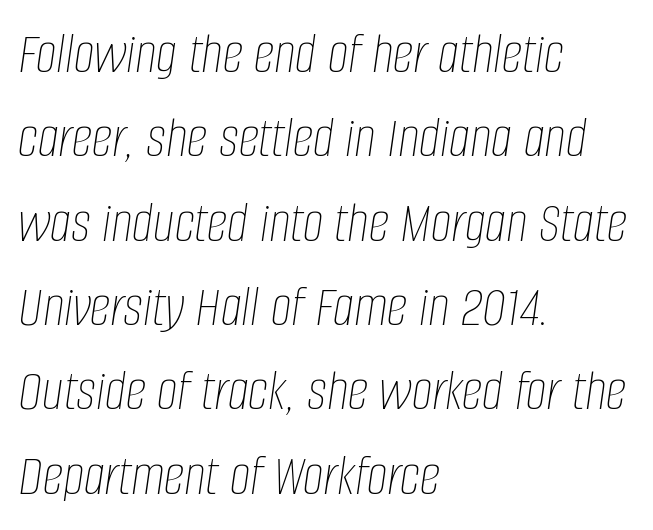
Q: Is the text bold? A: No.
Q: Is the text italic (slanted)? A: Yes, it leans right by about 8 degrees.
Q: Is the text underlined? A: No.
Q: How is the paragraph aligned? A: Left-aligned.
Q: Is the spacing between letters normal or unusually wide? A: Normal.
Q: Is the spacing between lines tight, normal or loose? A: Normal.
Q: Width (condensed, normal, or wide)? A: Condensed.
Q: Stroke contrast? A: Low.
Q: x-height? A: Large.
Q: Monospaced? A: No.
